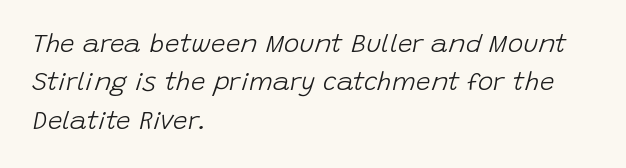
In terms of letterspacing, this is plain default setting. The lines are quadded left. One glance says typical: line gaps are just what's usual. Each stroke keeps to a modest, everyday thickness or less. Quick note: italic. The foot of each line stays bare and open.
